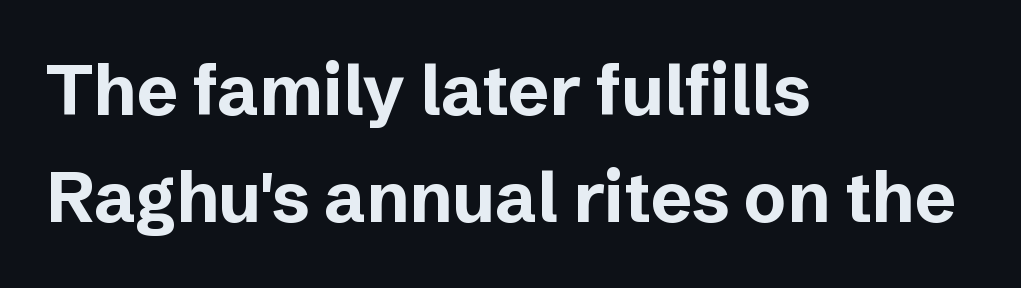
Q: Is the text bold? A: Yes.
Q: Is the text italic (slanted)? A: No, it is upright.
Q: Is the typeface a serif or a sans-serif typeface? A: Sans-serif.
Q: Is the text underlined? A: No.
Q: How is the paragraph aligned? A: Left-aligned.
Q: Is the spacing between letters normal or unusually wide? A: Normal.
Q: Is the spacing between lines tight, normal or loose? A: Normal.
Q: Width (condensed, normal, or wide)? A: Normal.
Q: Stroke contrast? A: Low.
Q: x-height? A: Medium.
Q: Monospaced? A: No.
